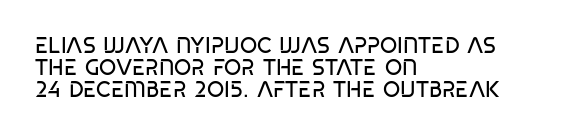
{"bold": "no", "underline": "no", "align": "left", "line_spacing": "tight", "line_spacing_ratio": 0.99, "letter_spacing": "normal", "letter_spacing_em": 0.0, "glyph_px": 22}
